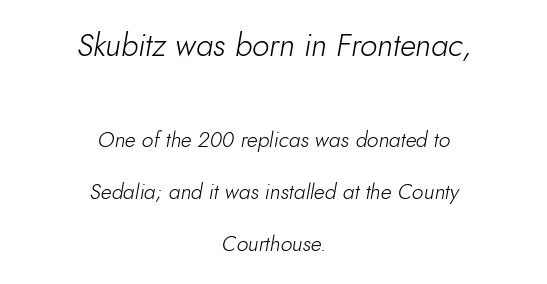
The line texture is even and compact thanks to regular tracking. Just letters on the line, the space beneath them empty. A centered setting, common on invitations and titles, is used for this passage. Yep, that's italic — everything's leaning. Each stroke keeps to a modest, everyday thickness or less. Do the characters align in a grid? No, the font is proportional.
